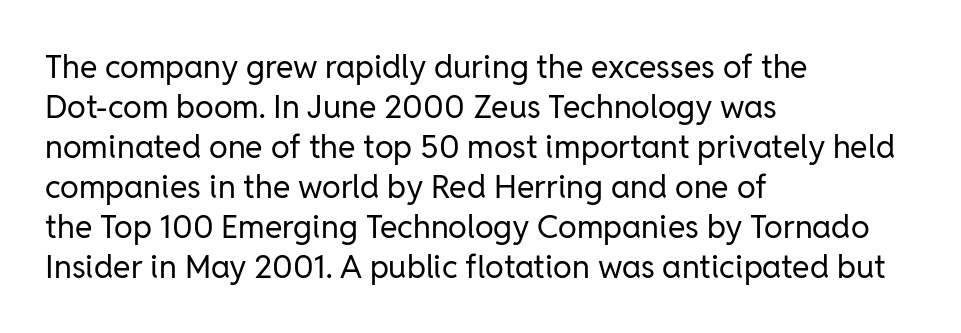
{"serif": "no", "italic": "no", "bold": "no", "weight": "regular", "width": "normal", "stroke_contrast": "low", "x_height": "medium", "monospaced": "no", "underline": "no", "align": "left", "line_spacing": "normal", "line_spacing_ratio": 1.25, "letter_spacing": "normal", "letter_spacing_em": 0.0, "glyph_px": 32}
